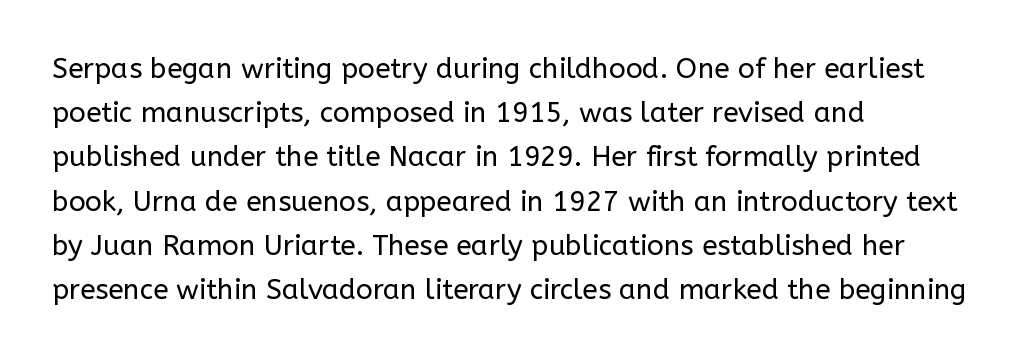
The image shows 28 px regular-weight sans-serif type, upright; set left-aligned, normal line spacing (1.58x), normal letter spacing, not underlined; low stroke contrast and a medium x-height.
